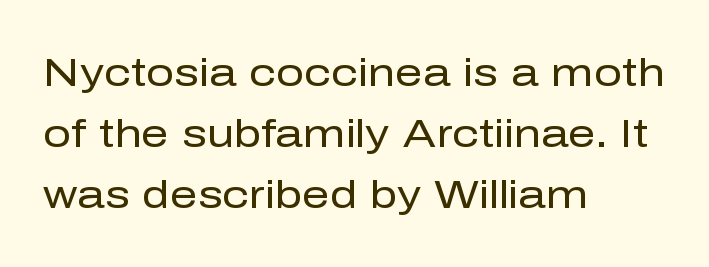
The image shows 39 px regular-weight sans-serif type, upright; set left-aligned, normal line spacing (1.56x), normal letter spacing, not underlined; low stroke contrast and a medium x-height.
